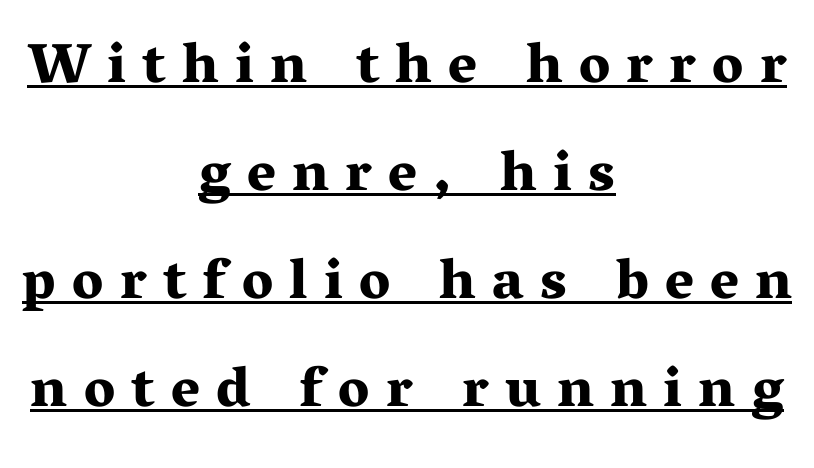
The image shows 56 px bold, wide serif type, upright; set centered, loose line spacing (1.93x), unusually wide letter spacing (+0.29 em), underlined; medium stroke contrast and a medium x-height.
